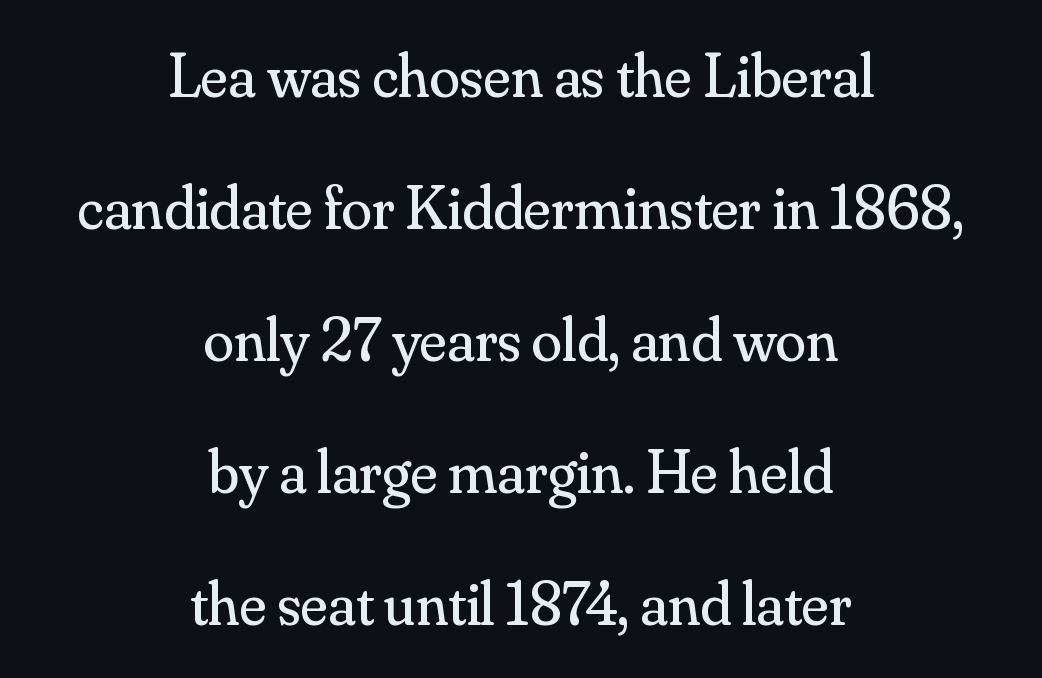
Q: Is the text bold? A: No.
Q: Is the text italic (slanted)? A: No, it is upright.
Q: Is the typeface a serif or a sans-serif typeface? A: Serif.
Q: Is the text underlined? A: No.
Q: How is the paragraph aligned? A: Centered.
Q: Is the spacing between letters normal or unusually wide? A: Normal.
Q: Is the spacing between lines tight, normal or loose? A: Loose.
Q: Width (condensed, normal, or wide)? A: Normal.
Q: Stroke contrast? A: Medium.
Q: x-height? A: Small.
Q: Monospaced? A: No.
